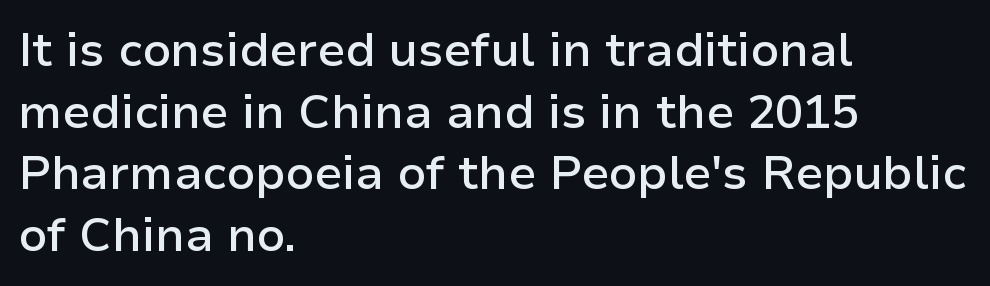
Q: Is the text bold? A: Semi-bold.
Q: Is the text italic (slanted)? A: No, it is upright.
Q: Is the typeface a serif or a sans-serif typeface? A: Sans-serif.
Q: Is the text underlined? A: No.
Q: How is the paragraph aligned? A: Left-aligned.
Q: Is the spacing between letters normal or unusually wide? A: Normal.
Q: Is the spacing between lines tight, normal or loose? A: Normal.
Q: Width (condensed, normal, or wide)? A: Normal.
Q: Stroke contrast? A: Low.
Q: x-height? A: Medium.
Q: Monospaced? A: No.
